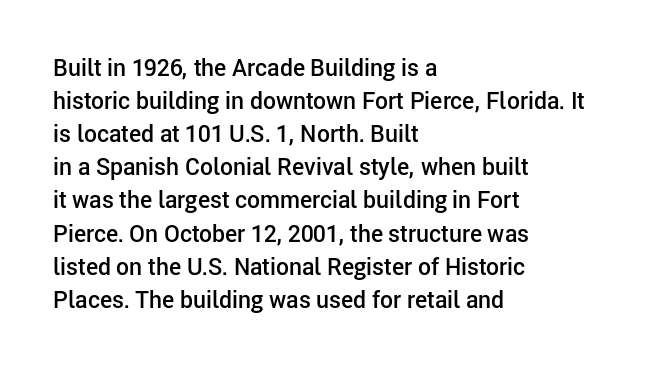
The image shows 23 px text type, upright; set left-aligned, normal line spacing (1.44x), normal letter spacing, not underlined.
